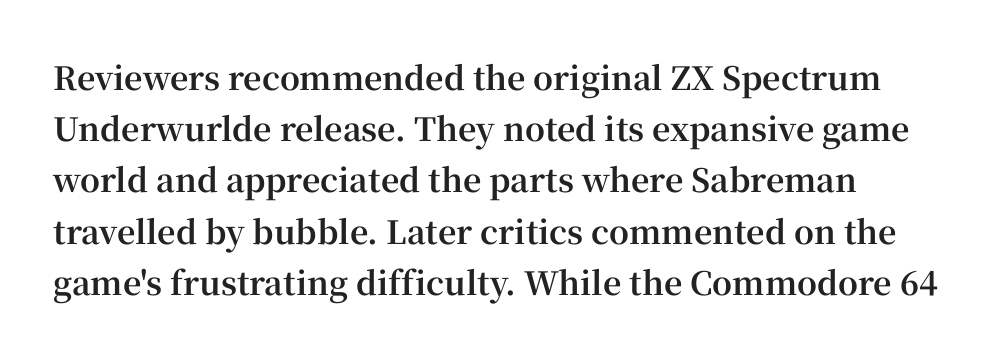
{"serif": "yes", "italic": "no", "bold": "yes", "weight": "bold", "width": "normal", "stroke_contrast": "high", "x_height": "medium", "monospaced": "no", "underline": "no", "line_spacing": "normal", "line_spacing_ratio": 1.6, "letter_spacing": "normal", "letter_spacing_em": 0.0, "glyph_px": 32}
